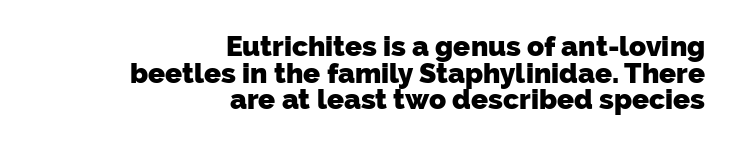
{"serif": "no", "bold": "yes", "weight": "heavy", "width": "normal", "stroke_contrast": "low", "x_height": "medium", "monospaced": "no", "underline": "no", "align": "right", "line_spacing": "tight", "line_spacing_ratio": 0.95, "letter_spacing": "normal", "letter_spacing_em": 0.0, "glyph_px": 28}
